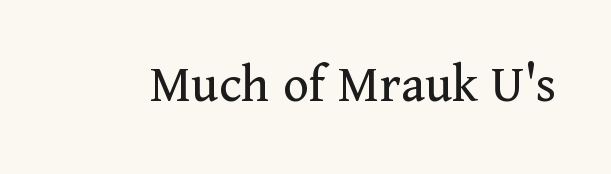
The image shows 55 px regular-weight serif type, upright; set normal letter spacing, not underlined; medium stroke contrast and a medium x-height.
